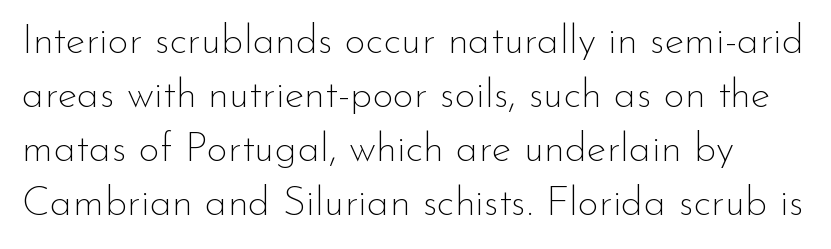
Spacing between characters is what you'd get straight out of the box. This sample has the flowing, uneven cadence of proportional lettering. Italic? Not at all — the glyphs are vertical. Think standard paragraph weight, or any step lighter than that.
